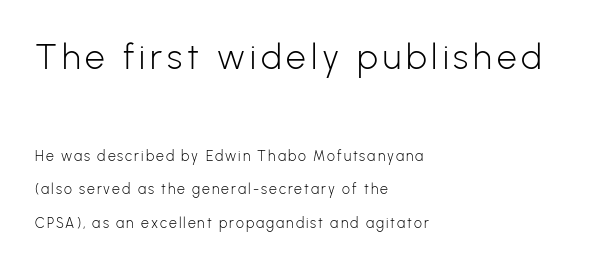
Q: Is the text bold? A: No.
Q: Is the text italic (slanted)? A: No, it is upright.
Q: Is the typeface a serif or a sans-serif typeface? A: Sans-serif.
Q: Is the text underlined? A: No.
Q: How is the paragraph aligned? A: Left-aligned.
Q: Is the spacing between lines tight, normal or loose? A: Loose.
Q: Which block of text is set in a larger size, the first (top) or the second (bottom)? A: The first (top) one.
Q: Width (condensed, normal, or wide)? A: Normal.
Q: Stroke contrast? A: Low.
Q: x-height? A: Medium.
Q: Monospaced? A: No.
